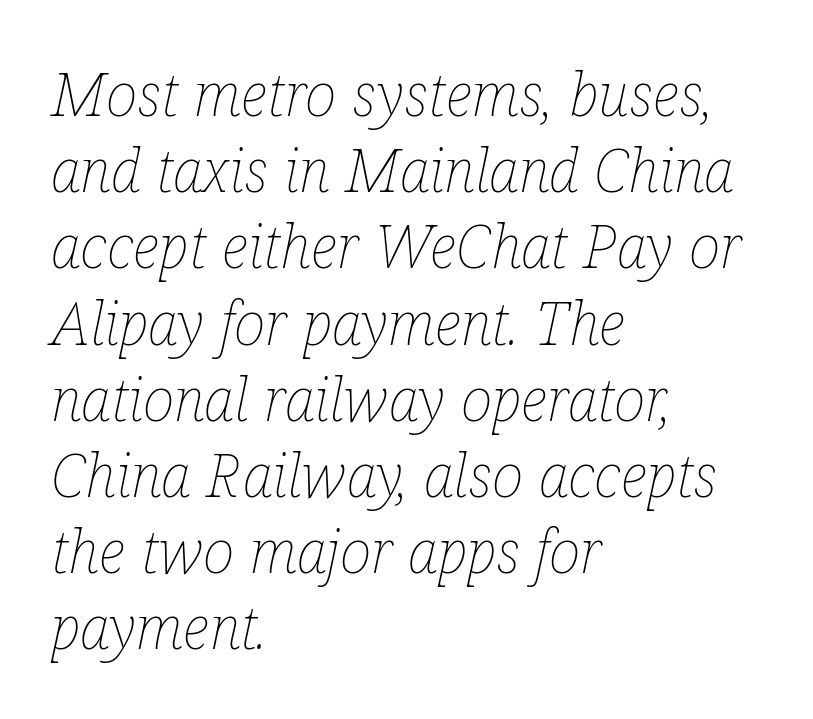
The image shows 60 px thin, condensed type, italic (leaning right); set left-aligned, normal line spacing (1.27x), normal letter spacing, not underlined; low stroke contrast and a medium x-height.
